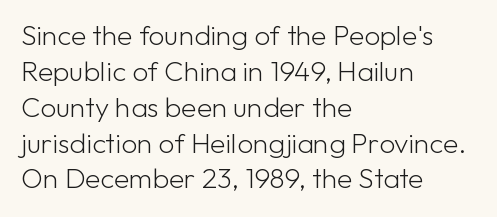
A sans-serif font was chosen for this passage. Underline: absent. Think of a printed novel: that variable character pitch is what you see here. The typography opts for an upright posture over an oblique one. One glance says typical: line gaps are just what's usual. The typeface has the unassuming heft of standard copy or less.
